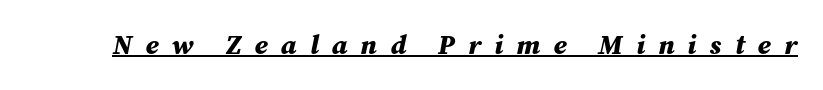
Q: Is the text bold? A: Yes.
Q: Is the text italic (slanted)? A: Yes, it leans right by about 12 degrees.
Q: Is the text underlined? A: Yes.
Q: Is the spacing between letters normal or unusually wide? A: Unusually wide.
